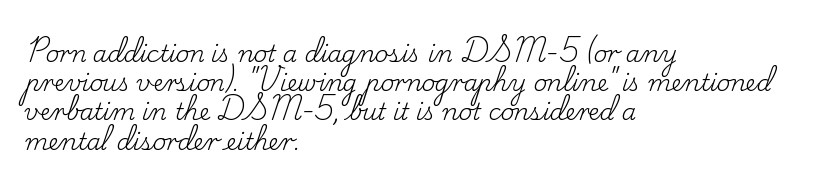
{"bold": "no", "underline": "no", "align": "left", "line_spacing": "normal", "line_spacing_ratio": 1.27, "letter_spacing": "normal", "letter_spacing_em": 0.0, "glyph_px": 23}
